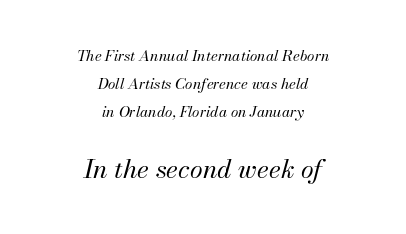
The image shows 26 px text type, italic (leaning right); set centered, line spacing 1.86x, normal letter spacing, not underlined; the second (bottom) block is 1.73x larger.
